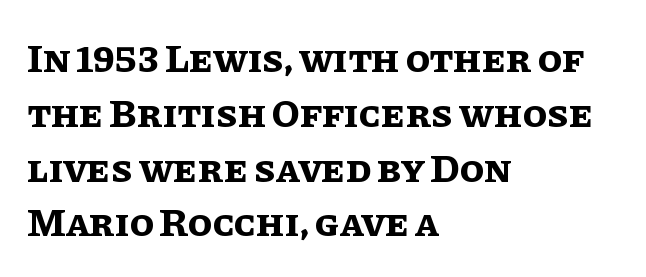
Q: Is the text bold? A: Yes.
Q: Is the text italic (slanted)? A: No, it is upright.
Q: Is the text underlined? A: No.
Q: How is the paragraph aligned? A: Left-aligned.
Q: Is the spacing between letters normal or unusually wide? A: Normal.
Q: Is the spacing between lines tight, normal or loose? A: Normal.
Q: Width (condensed, normal, or wide)? A: Normal.
Q: Stroke contrast? A: Low.
Q: x-height? A: Large.
Q: Monospaced? A: No.
